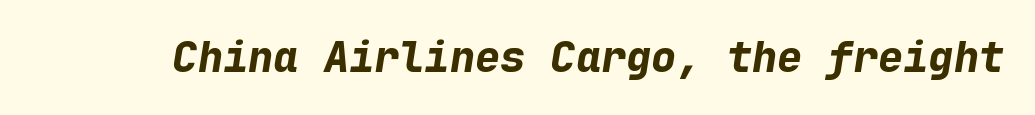
The image shows 42 px bold type, italic (leaning right), monospaced; set normal letter spacing, not underlined; low stroke contrast and a medium x-height.
